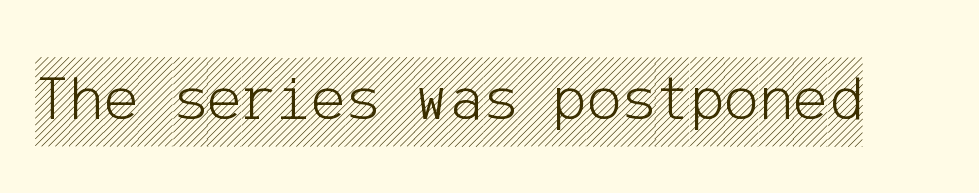
{"italic": "no", "width": "condensed", "x_height": "large", "underline": "no", "letter_spacing": "normal", "letter_spacing_em": 0.0, "glyph_px": 65}
